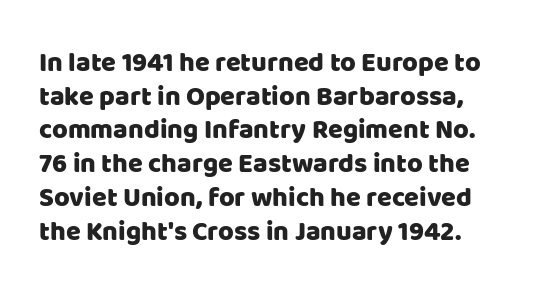
Default kerning and tracking; the words read as compact shapes. Underlining? Definitely not there. The line-height multiplier appears to be the usual default. This is roman type, the default non-slanted kind.
